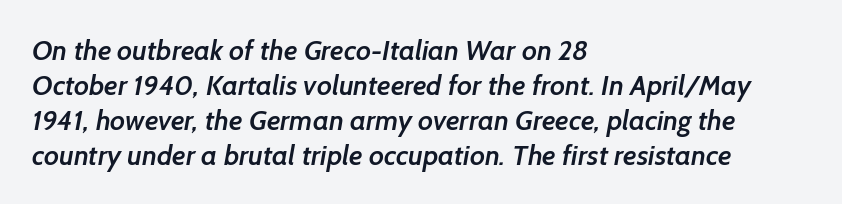
The image shows 28 px semibold sans-serif type; set left-aligned, normal line spacing (1.25x), normal letter spacing, not underlined; low stroke contrast and a medium x-height.
